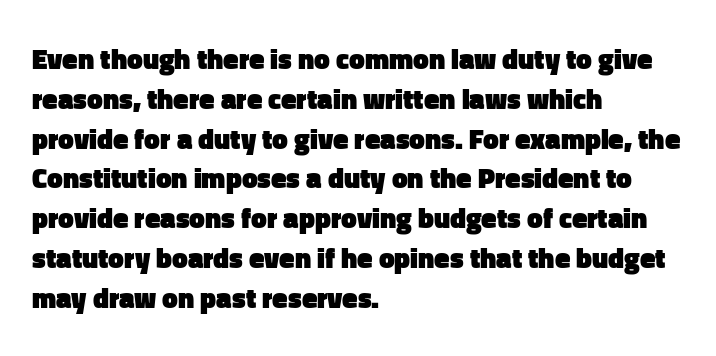
The axis of the letterforms is exactly vertical. The designer left line spacing at the default. No extra tracking has been applied to these lines. A full-strength bold gives these letters their thick strokes. These lines stack with their left ends in a neat column.
